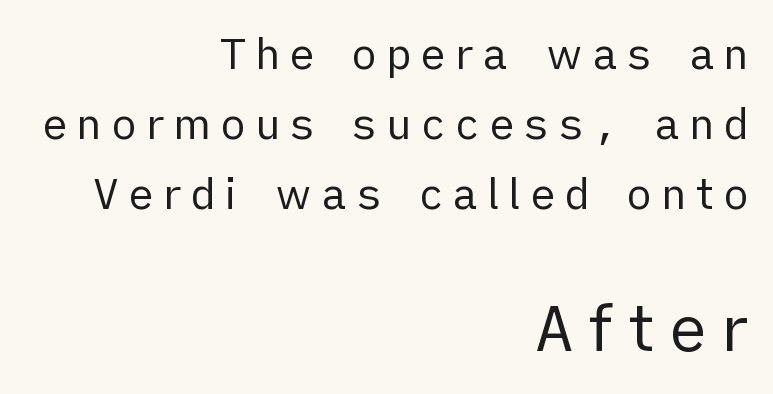
The image shows 64 px regular-weight sans-serif type, upright; set right-aligned, normal line spacing (1.63x), unusually wide letter spacing (+0.2 em), not underlined; the second (bottom) block is 1.49x larger; low stroke contrast and a medium x-height.
